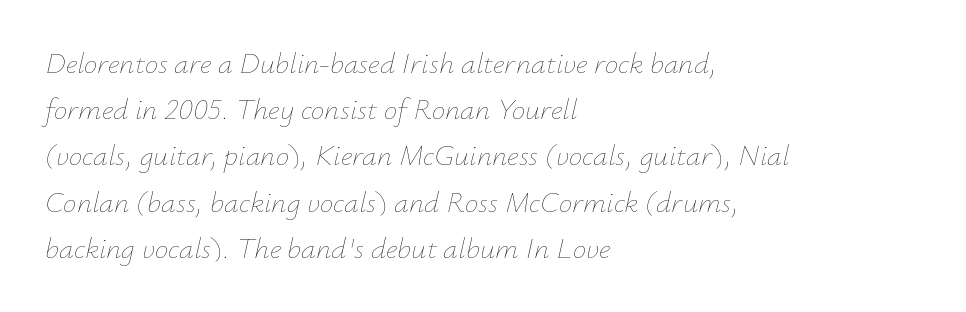
The block of text has a typical density, with ordinary space between rows. Every character sits at an angle, as italics do. Stems and bowls with no extra thickness — not bold. The type is set solid horizontally, with unmodified tracking.
